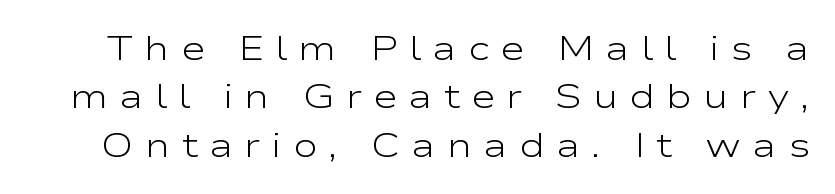
{"serif": "no", "italic": "no", "bold": "no", "weight": "light", "width": "wide", "stroke_contrast": "low", "x_height": "medium", "monospaced": "no", "underline": "no", "line_spacing": "normal", "line_spacing_ratio": 1.42, "letter_spacing": "wide", "letter_spacing_em": 0.32, "glyph_px": 34}
